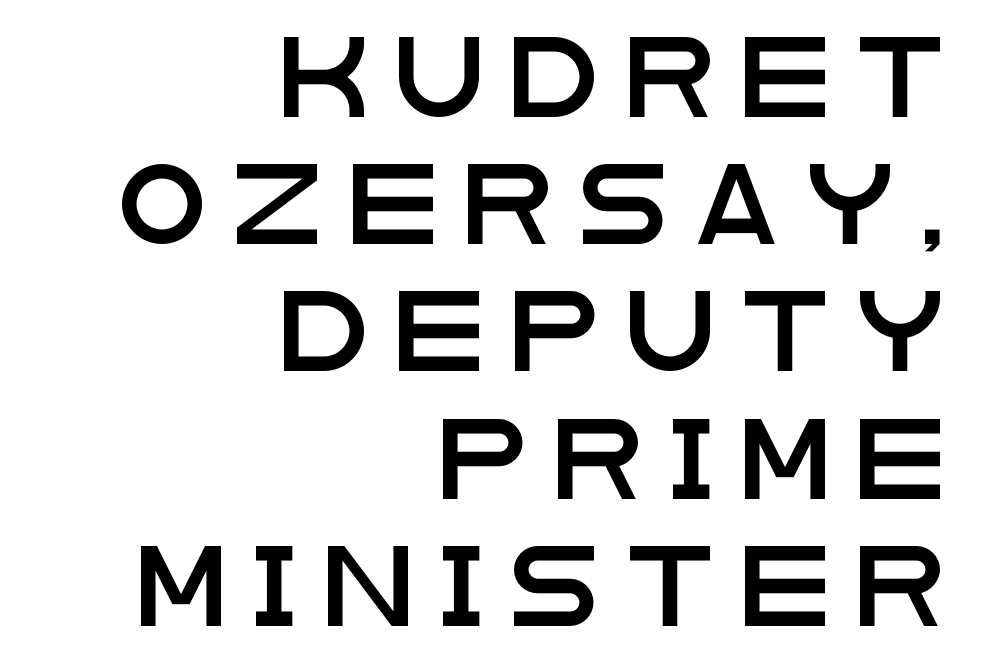
Q: Is the text italic (slanted)? A: No, it is upright.
Q: Is the typeface a serif or a sans-serif typeface? A: Sans-serif.
Q: Is the text underlined? A: No.
Q: How is the paragraph aligned? A: Right-aligned.
Q: Is the spacing between letters normal or unusually wide? A: Unusually wide.
Q: Is the spacing between lines tight, normal or loose? A: Normal.
Q: Width (condensed, normal, or wide)? A: Wide.
Q: Stroke contrast? A: Low.
Q: x-height? A: Large.
Q: Monospaced? A: No.
